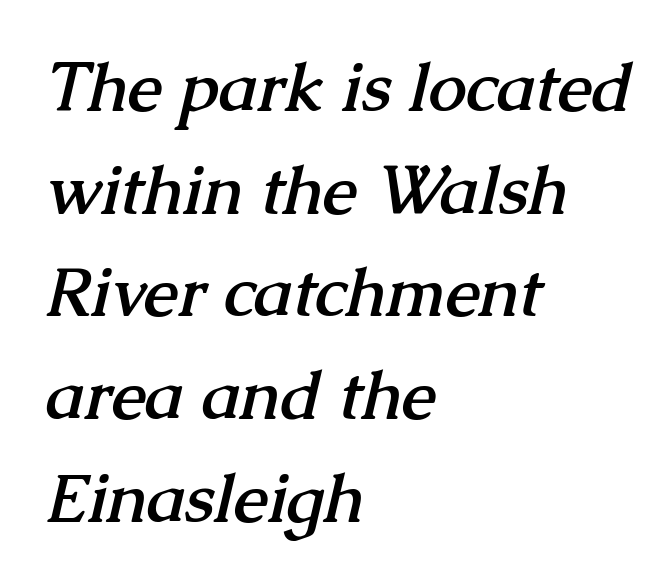
Regarding leading, the lines here are spaced in the standard way. The designer went with a serif here, giving each stem small feet. The gap between lines stays unmarked. The face used here is proportionally spaced, like ordinary book or web type. Thick stems and heavy bowls — unmistakably bold.
